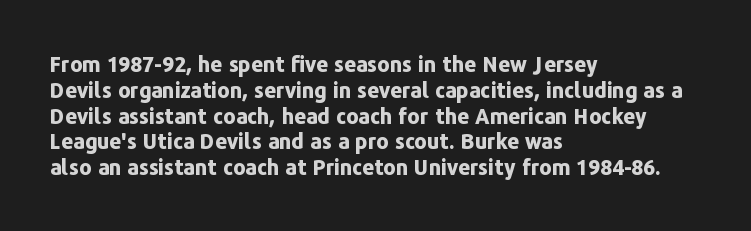
Q: Is the text bold? A: Yes.
Q: Is the text italic (slanted)? A: No, it is upright.
Q: Is the text underlined? A: No.
Q: How is the paragraph aligned? A: Left-aligned.
Q: Is the spacing between letters normal or unusually wide? A: Normal.
